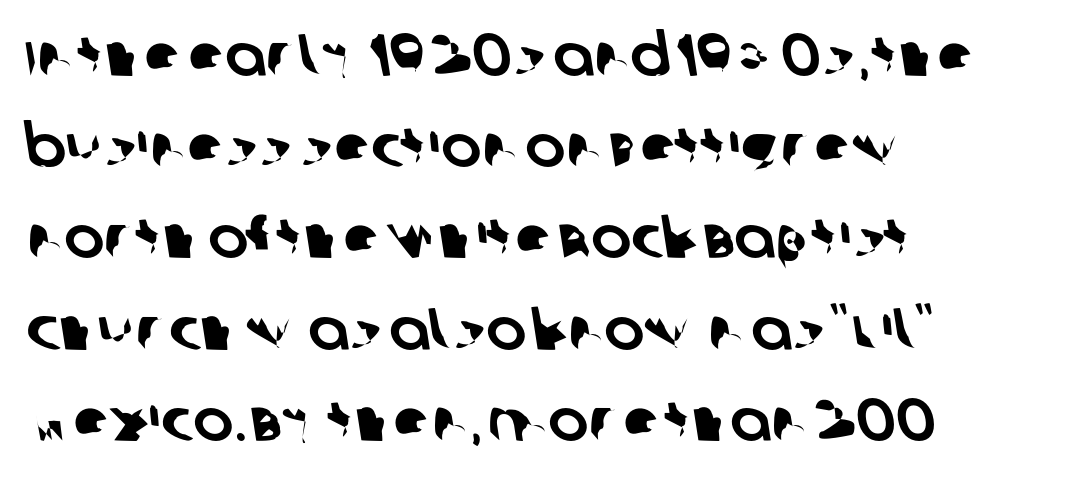
The image shows 60 px sans-serif type; set left-aligned, normal line spacing (1.52x), normal letter spacing, not underlined; low stroke contrast and a large x-height.
